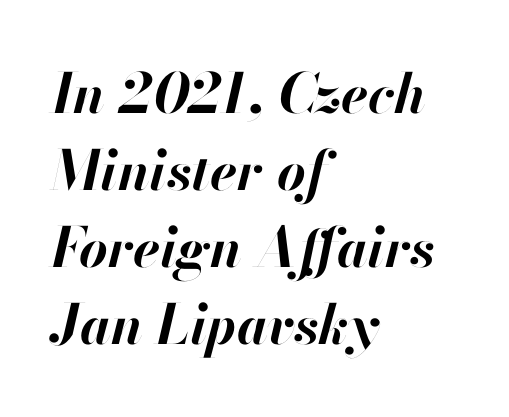
Line spacing here is normal. The typesetting leans heavy: a genuine bold. Is the letter spacing exaggerated? No — it looks like the ordinary default. The passage shown is typed in a proportional face where columns would drift. Rendered with sloped, italic letterforms.
